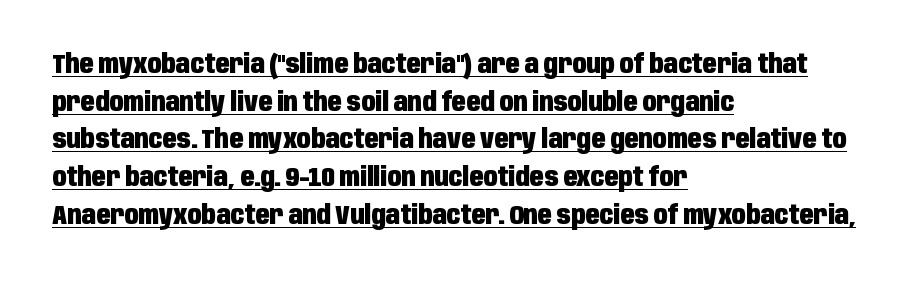
{"italic": "no", "bold": "yes", "underline": "yes", "align": "left", "line_spacing": "normal", "line_spacing_ratio": 1.45, "letter_spacing": "normal", "letter_spacing_em": 0.0, "glyph_px": 26}
